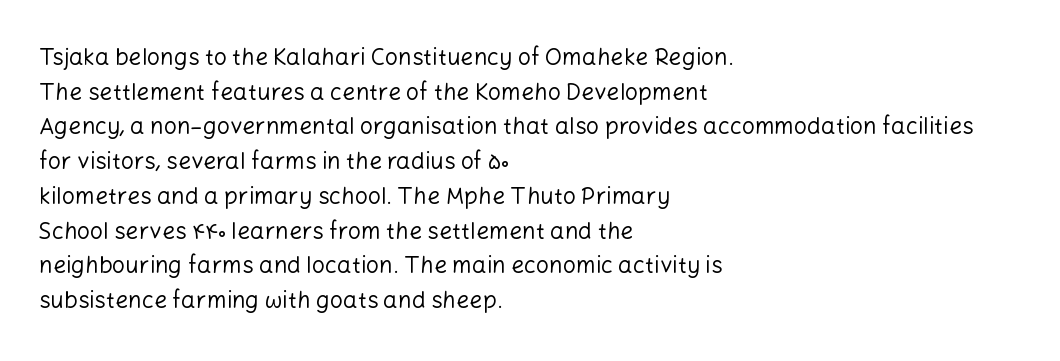
The image shows 23 px text type, upright; set left-aligned, normal line spacing (1.51x), normal letter spacing, not underlined.
